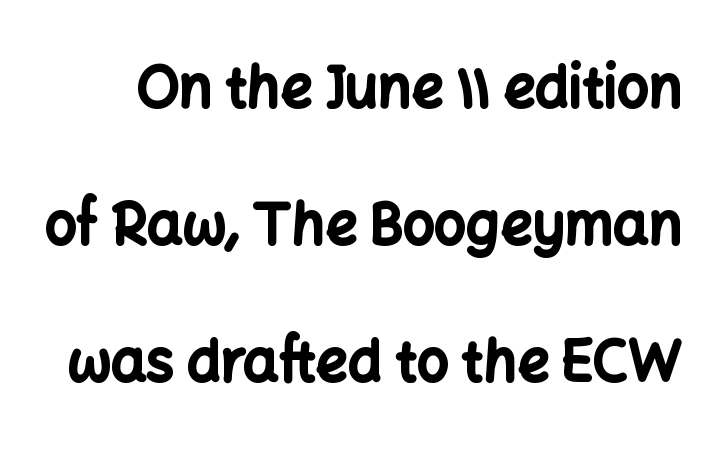
Airy leading. Strokes here are thick enough to call this a true bold. The gap between lines stays unmarked. These lines keep a tight, regular rhythm from letter to letter. Varying glyph widths throughout — classic text-font behaviour. Nope, not italic — everything's standing straight.
